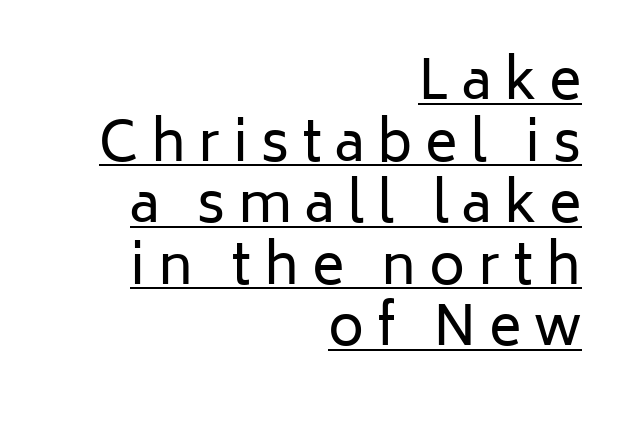
The image shows 55 px regular-weight sans-serif type, upright; set right-aligned, tight line spacing (1.12x), unusually wide letter spacing (+0.23 em), underlined; low stroke contrast and a medium x-height.
